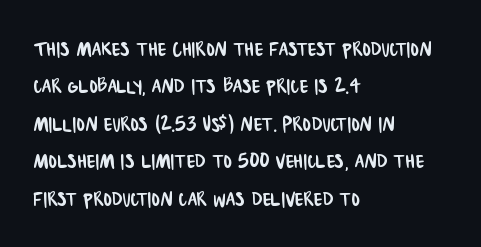
{"underline": "no", "align": "left", "line_spacing": "normal", "line_spacing_ratio": 1.5, "letter_spacing": "normal", "letter_spacing_em": 0.0, "glyph_px": 25}
